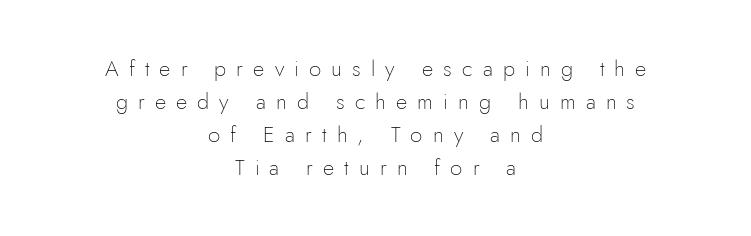
Line starts and ends both wander, symmetrically. Stem width sits at or under what a default text font uses. The designer left line spacing at the default. Check the space under the baseline: it is left empty. This is the regular roman posture of the typeface.
